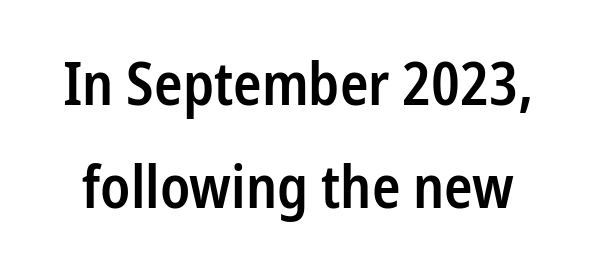
Q: Is the text bold? A: Semi-bold.
Q: Is the text italic (slanted)? A: No, it is upright.
Q: Is the typeface a serif or a sans-serif typeface? A: Sans-serif.
Q: Is the text underlined? A: No.
Q: Is the spacing between letters normal or unusually wide? A: Normal.
Q: Width (condensed, normal, or wide)? A: Condensed.
Q: Stroke contrast? A: Low.
Q: x-height? A: Medium.
Q: Monospaced? A: No.
